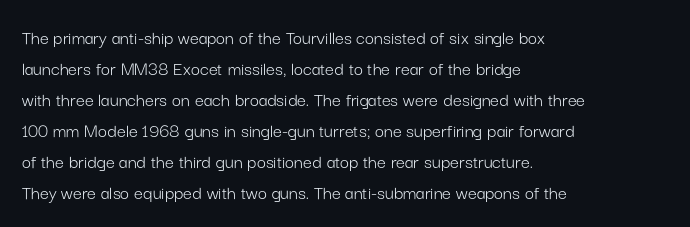
Q: Is the text bold? A: No.
Q: Is the text italic (slanted)? A: No, it is upright.
Q: Is the text underlined? A: No.
Q: How is the paragraph aligned? A: Left-aligned.
Q: Is the spacing between letters normal or unusually wide? A: Normal.
Q: Is the spacing between lines tight, normal or loose? A: Normal.
